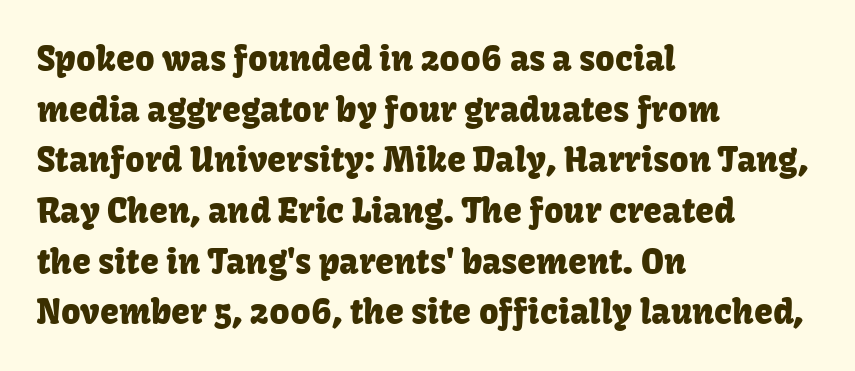
The image shows 34 px sans-serif type, upright; set left-aligned, normal line spacing (1.49x), normal letter spacing, not underlined; low stroke contrast and a medium x-height.
